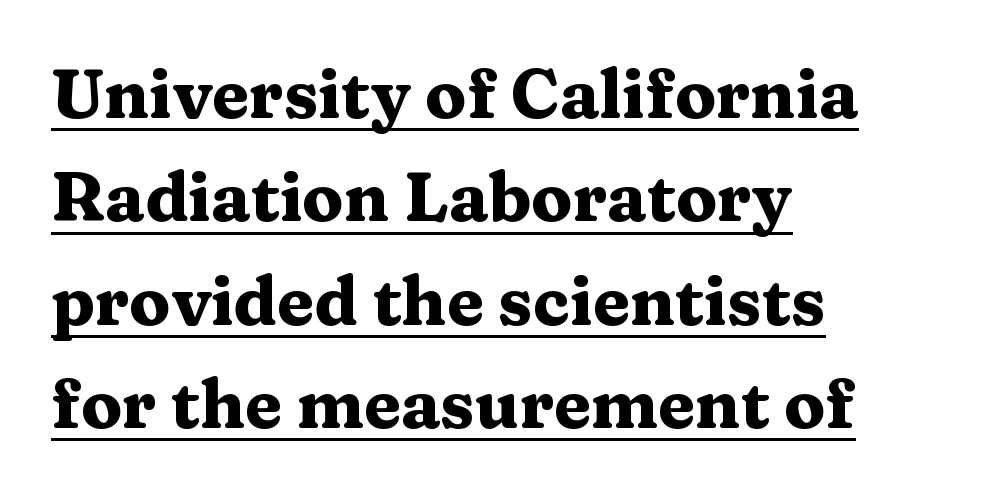
The image shows 68 px heavy, wide serif type, upright; set left-aligned, normal line spacing (1.52x), normal letter spacing, underlined; medium stroke contrast and a medium x-height.
